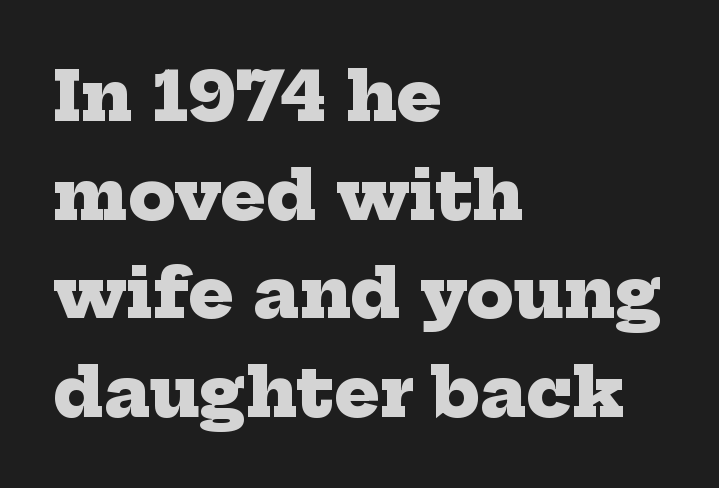
Q: Is the text bold? A: Yes.
Q: Is the typeface a serif or a sans-serif typeface? A: Serif.
Q: Is the text underlined? A: No.
Q: How is the paragraph aligned? A: Left-aligned.
Q: Is the spacing between letters normal or unusually wide? A: Normal.
Q: Is the spacing between lines tight, normal or loose? A: Normal.
Q: Width (condensed, normal, or wide)? A: Normal.
Q: Stroke contrast? A: Low.
Q: x-height? A: Medium.
Q: Monospaced? A: No.
